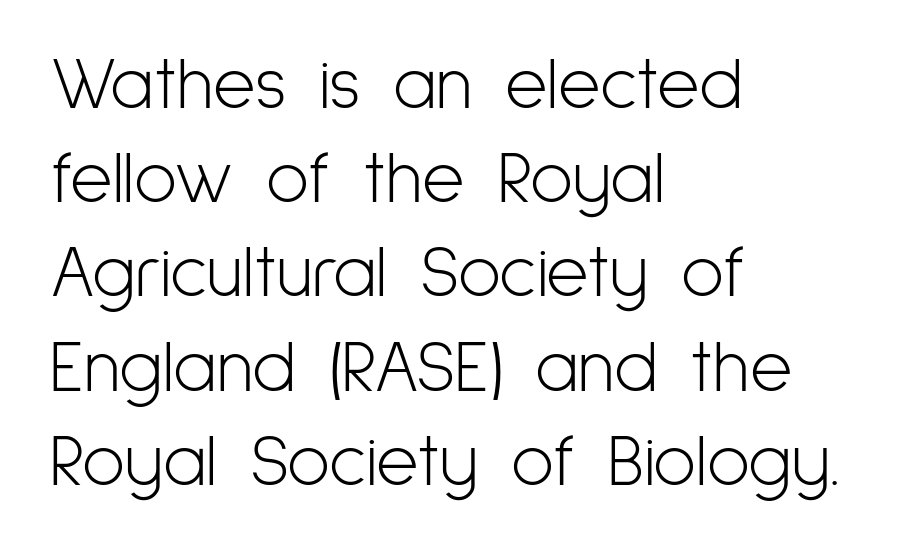
Q: Is the text bold? A: No.
Q: Is the text italic (slanted)? A: No, it is upright.
Q: Is the typeface a serif or a sans-serif typeface? A: Sans-serif.
Q: Is the text underlined? A: No.
Q: How is the paragraph aligned? A: Left-aligned.
Q: Is the spacing between letters normal or unusually wide? A: Normal.
Q: Is the spacing between lines tight, normal or loose? A: Normal.
Q: Width (condensed, normal, or wide)? A: Condensed.
Q: Stroke contrast? A: Low.
Q: x-height? A: Medium.
Q: Monospaced? A: No.
